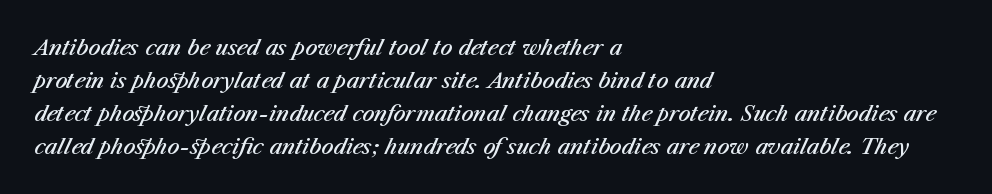
The image shows 21 px text type, italic (leaning right); set left-aligned, normal line spacing (1.57x), normal letter spacing, not underlined.
